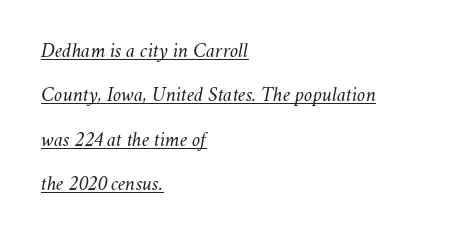
The image shows 21 px text type, italic (leaning right); set left-aligned, loose line spacing (2.11x), normal letter spacing, underlined.
